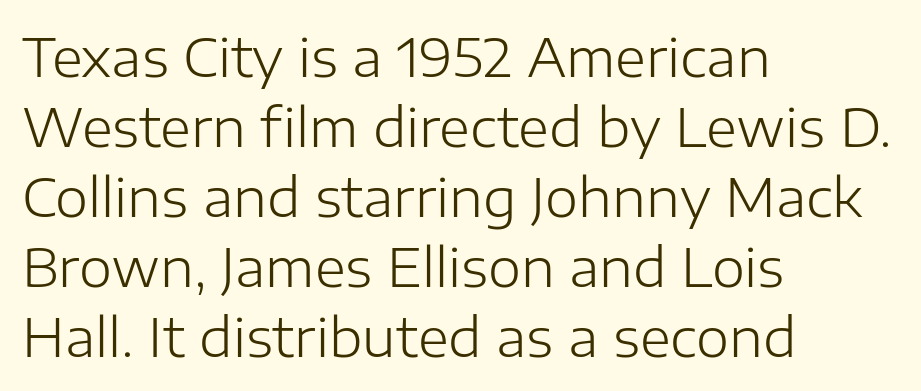
{"serif": "no", "italic": "no", "bold": "no", "weight": "light", "width": "normal", "stroke_contrast": "low", "x_height": "medium", "monospaced": "no", "underline": "no", "align": "left", "line_spacing": "normal", "line_spacing_ratio": 1.32, "letter_spacing": "normal", "letter_spacing_em": 0.0, "glyph_px": 53}
